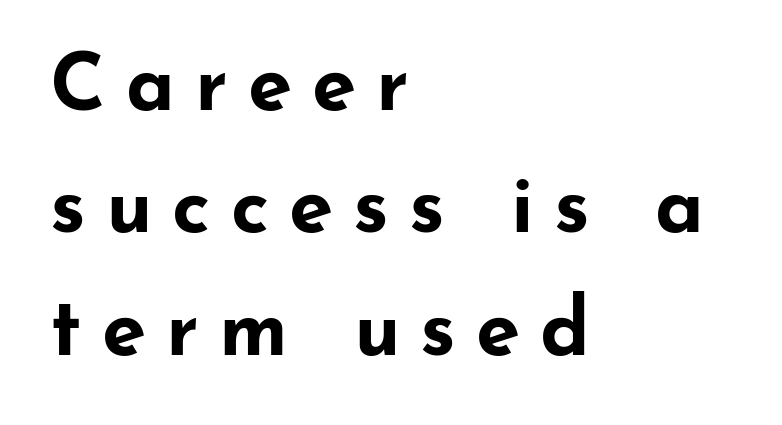
The image shows 80 px bold, wide sans-serif type, upright; set left-aligned, normal line spacing (1.53x), unusually wide letter spacing (+0.25 em), not underlined; low stroke contrast and a small x-height.
